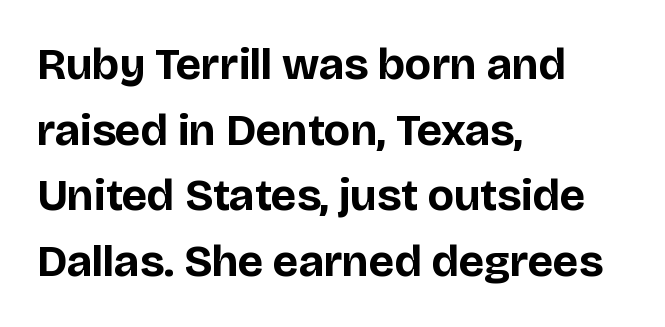
The image shows 45 px bold sans-serif type, upright; set left-aligned, normal line spacing (1.46x), normal letter spacing, not underlined; low stroke contrast and a large x-height.
